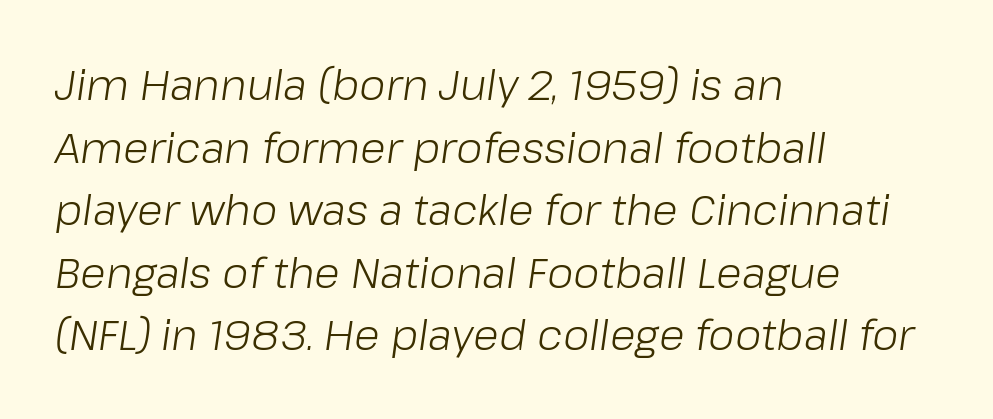
Q: Is the text bold? A: No.
Q: Is the text italic (slanted)? A: Yes, it leans right by about 8 degrees.
Q: Is the text underlined? A: No.
Q: How is the paragraph aligned? A: Left-aligned.
Q: Is the spacing between letters normal or unusually wide? A: Normal.
Q: Is the spacing between lines tight, normal or loose? A: Normal.
Q: Width (condensed, normal, or wide)? A: Normal.
Q: Stroke contrast? A: Low.
Q: x-height? A: Medium.
Q: Monospaced? A: No.
